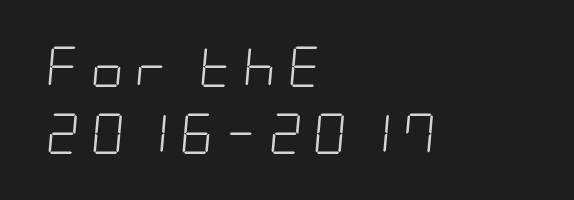
The image shows 41 px light, condensed type, italic (leaning right); set left-aligned, normal line spacing (1.63x), unusually wide letter spacing (+0.27 em), not underlined; low stroke contrast and a large x-height.
